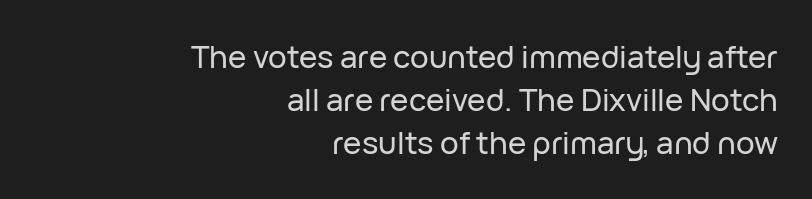
The image shows 31 px sans-serif type, upright; set right-aligned, normal line spacing (1.39x), normal letter spacing, not underlined; low stroke contrast and a medium x-height.
